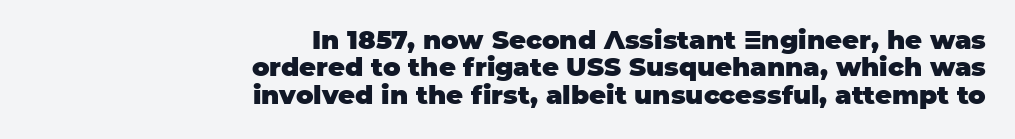
Plenty of ink on the page — the face is bold. There is no visible air inserted between adjacent glyphs. This sample trades vertical openness for compactness between lines. This sample is right-justified, so line beginnings fall wherever the words allow.
